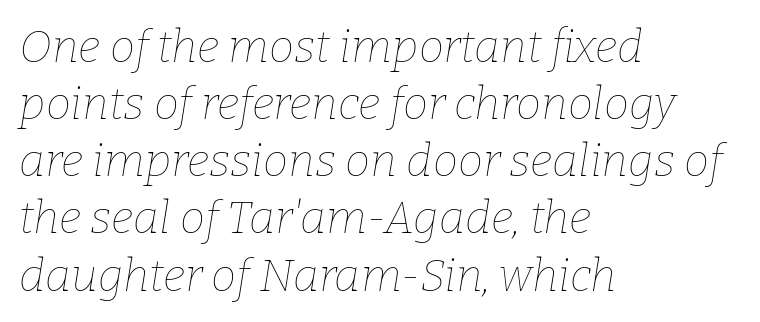
{"italic": "yes", "lean": "right", "slant_degrees": 9, "bold": "no", "weight": "thin", "width": "normal", "stroke_contrast": "low", "x_height": "medium", "monospaced": "no", "underline": "no", "align": "left", "line_spacing": "normal", "line_spacing_ratio": 1.27, "letter_spacing": "normal", "letter_spacing_em": 0.0, "glyph_px": 45}
